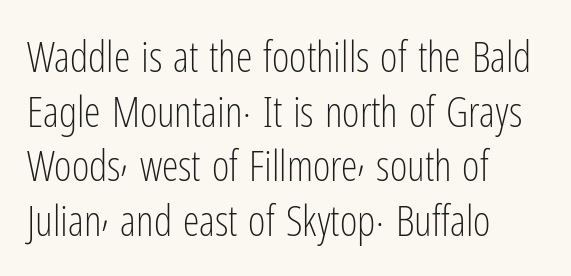
Tracking value appears to be zero — textbook default spacing. A typesetter would label this face a sans. This sample has the flowing, uneven cadence of proportional lettering. The text block is weighted toward the left margin, trailing off unevenly rightward.
